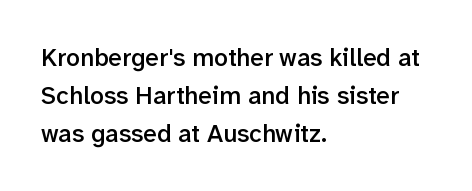
A roman cut, with each character standing at attention. The type is set solid horizontally, with unmodified tracking. These lines stack with their left ends in a neat column. Each glyph is drawn with semibold strokes, heavier than normal yet not fully bold.
